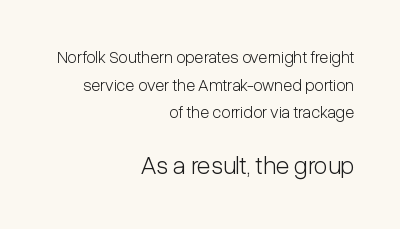
Q: Is the text bold? A: No.
Q: Is the text italic (slanted)? A: No, it is upright.
Q: Is the text underlined? A: No.
Q: How is the paragraph aligned? A: Right-aligned.
Q: Is the spacing between letters normal or unusually wide? A: Normal.
Q: Is the spacing between lines tight, normal or loose? A: Normal.
Q: Which block of text is set in a larger size, the first (top) or the second (bottom)? A: The second (bottom) one.
